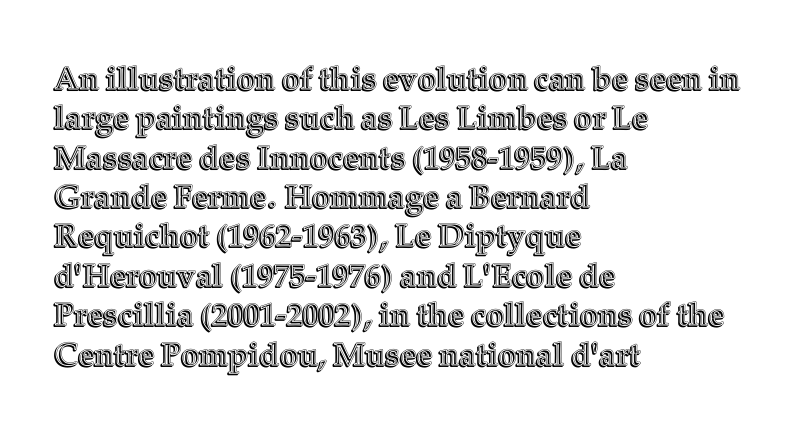
Students, note that the glyphs here touch the page at normal intervals. The letters advance in unequal steps, a hallmark of proportional type. Every character sits straight up, as roman type does. The setting favours the left margin, as ordinary paragraphs usually do. Clear beneath every line of the passage.
